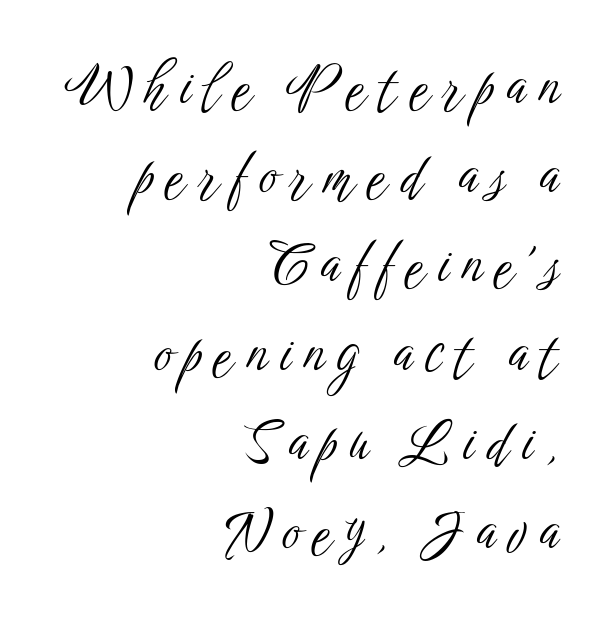
I'd call this a sans setting — the letters go barefoot. A typesetter would call this proportional, since set widths differ per character. Descenders are the only things crossing below the line. Heaviness? Minimal to ordinary, like unemphasized prose.
